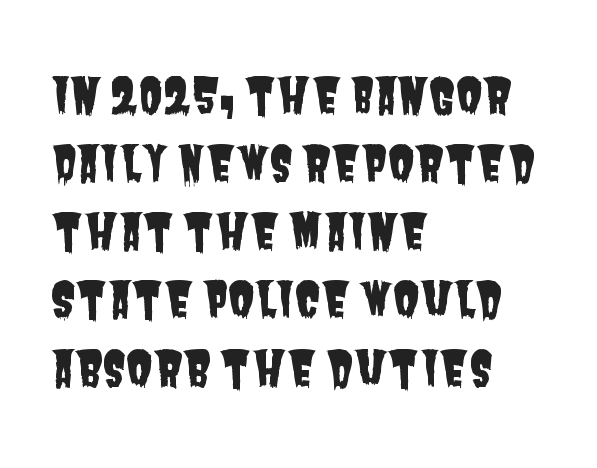
Here the glyphs are tracked normally, forming tight word shapes. If you measured baseline to baseline, you'd find a middling distance. The letters advance in unequal steps, a hallmark of proportional type. Examine the stroke ends and you'll find no serifs. Alignment: flush left.
